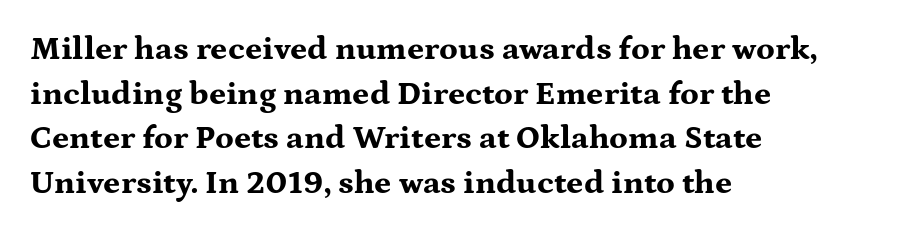
The image shows 33 px bold, wide serif type, upright; set left-aligned, normal line spacing (1.35x), normal letter spacing, not underlined; medium stroke contrast and a medium x-height.
